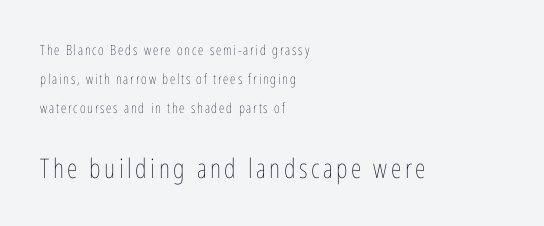
One-word summary of the alignment: left. The space beneath each line is pristine and unruled. Is the type heavy? It reads as light-to-regular instead. Widely set lines give the paragraph a tall, airy silhouette. If you squint, the bottom block still reads clearly — it's the larger of the two.
